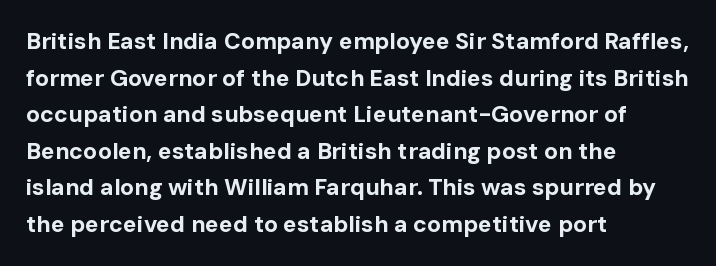
Visually the block forms a straight wall on the left and a jagged coastline on the right. The letters are bold, with thick, heavy strokes. The gap between lines stays unmarked. This sample keeps an unexceptional amount of space between lines. The horizontal fit of the characters is conventional and even. Vertical strokes here are truly vertical.
